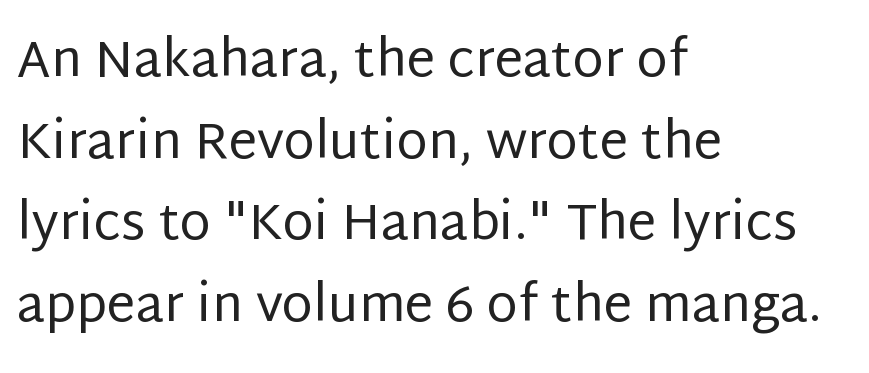
Q: Is the text bold? A: No.
Q: Is the text italic (slanted)? A: No, it is upright.
Q: Is the typeface a serif or a sans-serif typeface? A: Sans-serif.
Q: Is the text underlined? A: No.
Q: How is the paragraph aligned? A: Left-aligned.
Q: Is the spacing between letters normal or unusually wide? A: Normal.
Q: Is the spacing between lines tight, normal or loose? A: Normal.
Q: Width (condensed, normal, or wide)? A: Normal.
Q: Stroke contrast? A: Low.
Q: x-height? A: Large.
Q: Monospaced? A: No.
